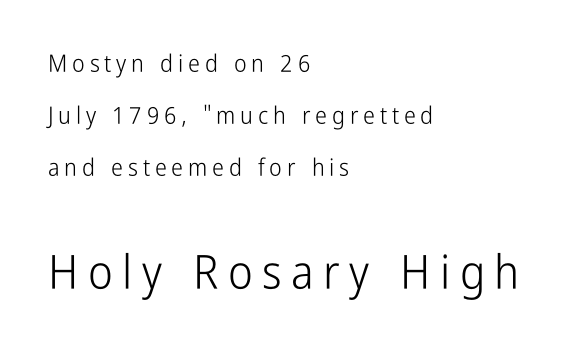
The following chunk of copy outweighs the initial chunk in type size. Casual observation: everything's shoved over to the left. Looks like regular typesetting: each glyph gets only the width it needs. Caption: face not bold, strokes unweighted. Horizontal bands of white between lines are thick stripes. Quick note: not italic, upright.
